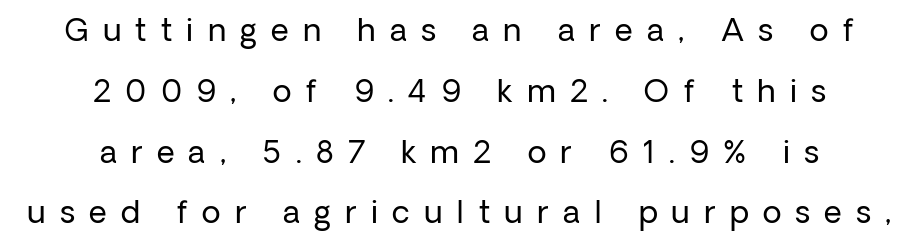
Q: Is the text bold? A: No.
Q: Is the text italic (slanted)? A: No, it is upright.
Q: Is the typeface a serif or a sans-serif typeface? A: Sans-serif.
Q: Is the text underlined? A: No.
Q: How is the paragraph aligned? A: Centered.
Q: Is the spacing between letters normal or unusually wide? A: Unusually wide.
Q: Is the spacing between lines tight, normal or loose? A: Loose.
Q: Width (condensed, normal, or wide)? A: Normal.
Q: Stroke contrast? A: Low.
Q: x-height? A: Medium.
Q: Monospaced? A: No.
